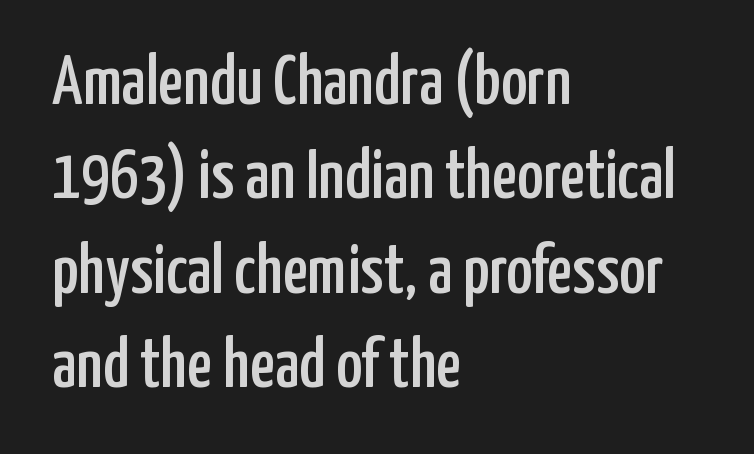
The image shows 70 px condensed sans-serif type, upright; set left-aligned, normal line spacing (1.35x), normal letter spacing, not underlined; low stroke contrast and a medium x-height.
